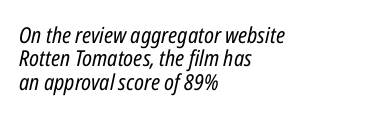
The strip under each line holds only bare page. The text block is weighted toward the left margin, trailing off unevenly rightward. Weight: in the light-to-regular range. It's the slanting kind of type. Letter spacing: default. Leading: reduced.
